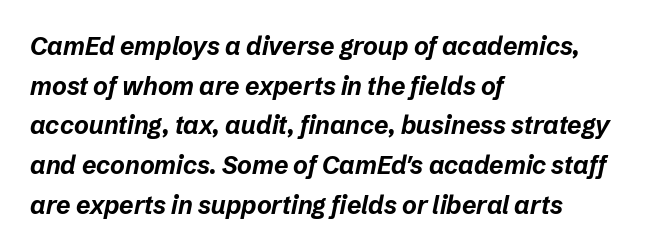
Strong, thick strokes mark this as bold type. Beneath every word, the page is bare. The passage shown has conventional tracking throughout. The ragged edge is on the right, which tells us the setting is flush left. Regarding leading, the lines here are spaced in the standard way. The face used here has a pronounced slope to its letters.
